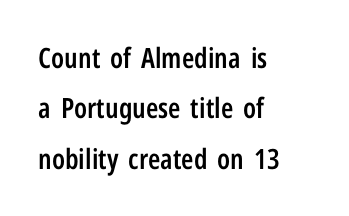
Q: Is the text bold? A: Semi-bold.
Q: Is the text italic (slanted)? A: No, it is upright.
Q: Is the typeface a serif or a sans-serif typeface? A: Sans-serif.
Q: Is the text underlined? A: No.
Q: How is the paragraph aligned? A: Left-aligned.
Q: Is the spacing between letters normal or unusually wide? A: Normal.
Q: Width (condensed, normal, or wide)? A: Condensed.
Q: Stroke contrast? A: Low.
Q: x-height? A: Medium.
Q: Monospaced? A: No.
